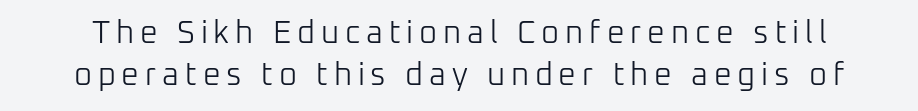
{"serif": "no", "italic": "no", "bold": "no", "weight": "light", "width": "normal", "stroke_contrast": "low", "x_height": "medium", "monospaced": "no", "underline": "no", "line_spacing": "normal", "line_spacing_ratio": 1.37, "glyph_px": 31}
